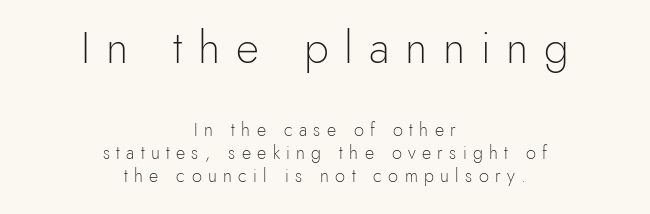
Q: Is the text bold? A: No.
Q: Is the text italic (slanted)? A: No, it is upright.
Q: Is the typeface a serif or a sans-serif typeface? A: Sans-serif.
Q: Is the text underlined? A: No.
Q: How is the paragraph aligned? A: Centered.
Q: Is the spacing between letters normal or unusually wide? A: Unusually wide.
Q: Is the spacing between lines tight, normal or loose? A: Normal.
Q: Which block of text is set in a larger size, the first (top) or the second (bottom)? A: The first (top) one.
Q: Width (condensed, normal, or wide)? A: Normal.
Q: x-height? A: Small.
Q: Monospaced? A: No.
